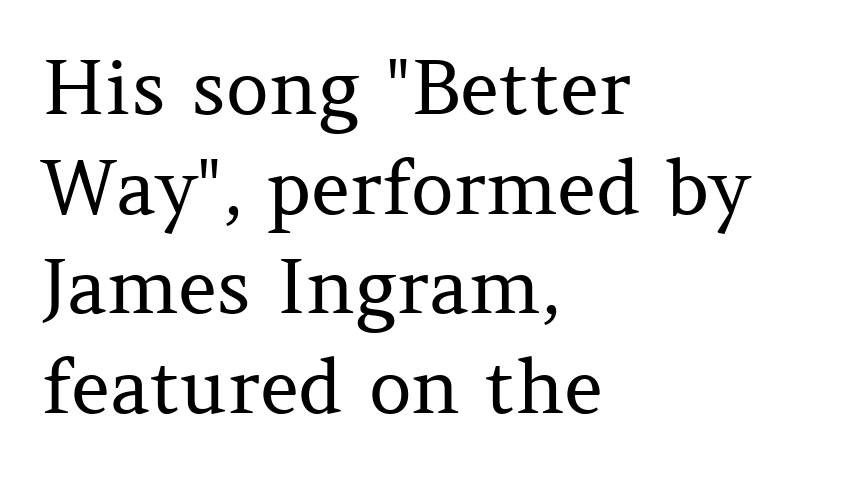
Q: Is the text bold? A: No.
Q: Is the text italic (slanted)? A: No, it is upright.
Q: Is the typeface a serif or a sans-serif typeface? A: Serif.
Q: Is the text underlined? A: No.
Q: How is the paragraph aligned? A: Left-aligned.
Q: Is the spacing between letters normal or unusually wide? A: Normal.
Q: Is the spacing between lines tight, normal or loose? A: Normal.
Q: Width (condensed, normal, or wide)? A: Normal.
Q: Stroke contrast? A: Medium.
Q: x-height? A: Medium.
Q: Monospaced? A: No.
